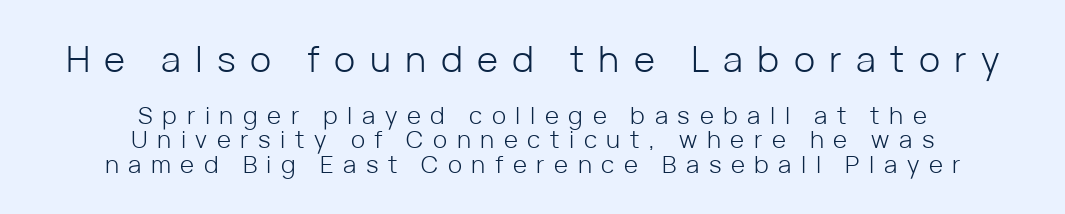
The passage shown has open, widely tracked lettering throughout. The first block has been scaled up relative to the second. Compared with a flush-left layout, this one balances lines on the center instead. Quick note: not italic, upright. You could barely slide anything between these rows.
